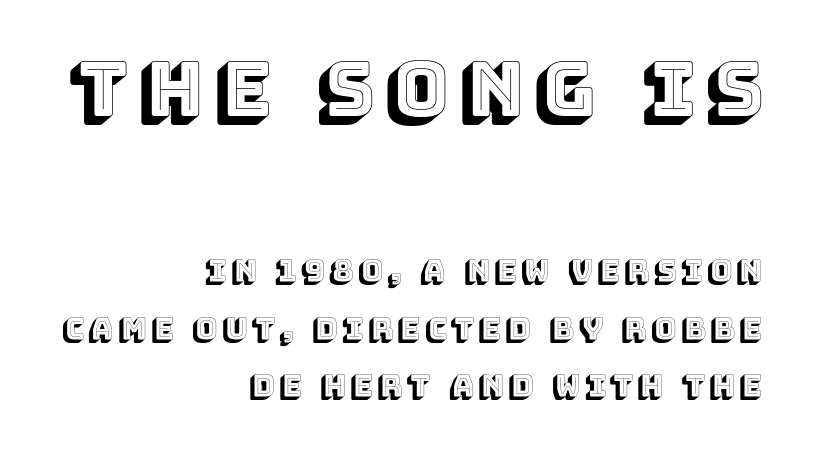
Q: Is the text italic (slanted)? A: No, it is upright.
Q: Is the text underlined? A: No.
Q: How is the paragraph aligned? A: Right-aligned.
Q: Is the spacing between lines tight, normal or loose? A: Loose.
Q: Which block of text is set in a larger size, the first (top) or the second (bottom)? A: The first (top) one.
Q: Width (condensed, normal, or wide)? A: Normal.
Q: x-height? A: Large.
Q: Monospaced? A: No.
